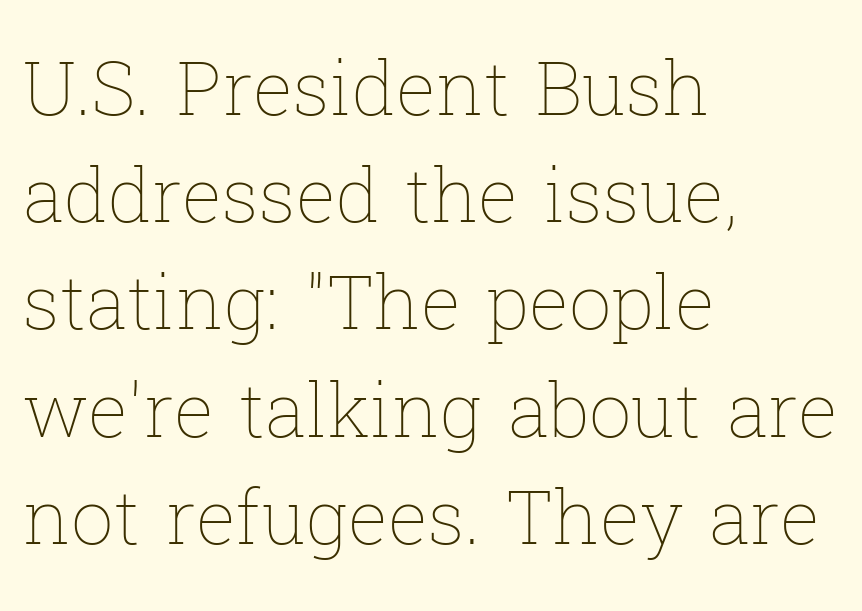
{"italic": "no", "bold": "no", "weight": "thin", "width": "normal", "stroke_contrast": "low", "x_height": "medium", "monospaced": "no", "underline": "no", "align": "left", "line_spacing": "normal", "line_spacing_ratio": 1.43, "letter_spacing": "normal", "letter_spacing_em": 0.0, "glyph_px": 75}
